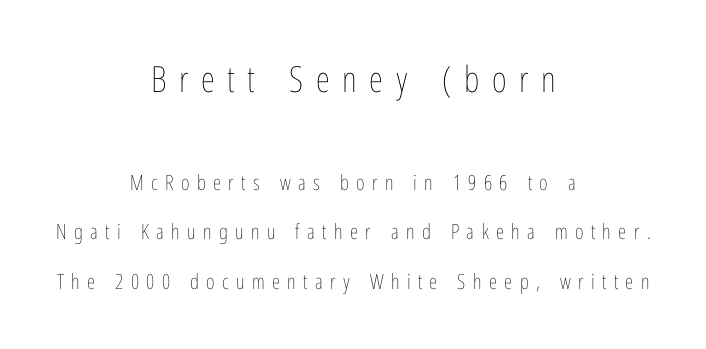
The image shows 36 px thin, condensed type, upright; set centered, loose line spacing (2.36x), unusually wide letter spacing (+0.35 em), not underlined; the first (top) block is 1.71x larger; low stroke contrast and a medium x-height.
